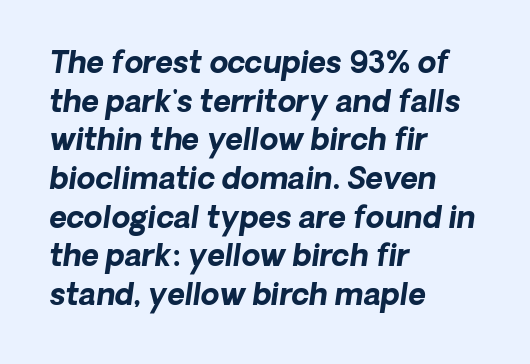
Q: Is the text bold? A: Yes.
Q: Is the typeface a serif or a sans-serif typeface? A: Sans-serif.
Q: Is the text underlined? A: No.
Q: How is the paragraph aligned? A: Left-aligned.
Q: Is the spacing between letters normal or unusually wide? A: Normal.
Q: Is the spacing between lines tight, normal or loose? A: Normal.
Q: Width (condensed, normal, or wide)? A: Normal.
Q: Stroke contrast? A: Low.
Q: x-height? A: Medium.
Q: Monospaced? A: No.
